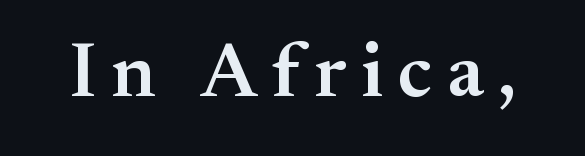
Q: Is the text bold? A: Semi-bold.
Q: Is the text italic (slanted)? A: No, it is upright.
Q: Is the typeface a serif or a sans-serif typeface? A: Serif.
Q: Is the text underlined? A: No.
Q: Width (condensed, normal, or wide)? A: Normal.
Q: Stroke contrast? A: Medium.
Q: x-height? A: Small.
Q: Monospaced? A: No.
